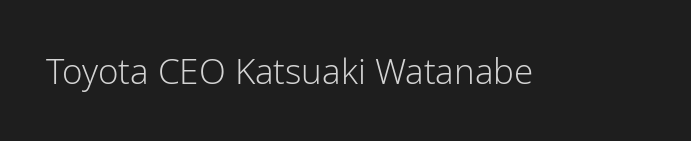
Q: Is the text bold? A: No.
Q: Is the text italic (slanted)? A: No, it is upright.
Q: Is the typeface a serif or a sans-serif typeface? A: Sans-serif.
Q: Is the text underlined? A: No.
Q: Is the spacing between letters normal or unusually wide? A: Normal.
Q: Width (condensed, normal, or wide)? A: Normal.
Q: Stroke contrast? A: Low.
Q: x-height? A: Medium.
Q: Monospaced? A: No.
